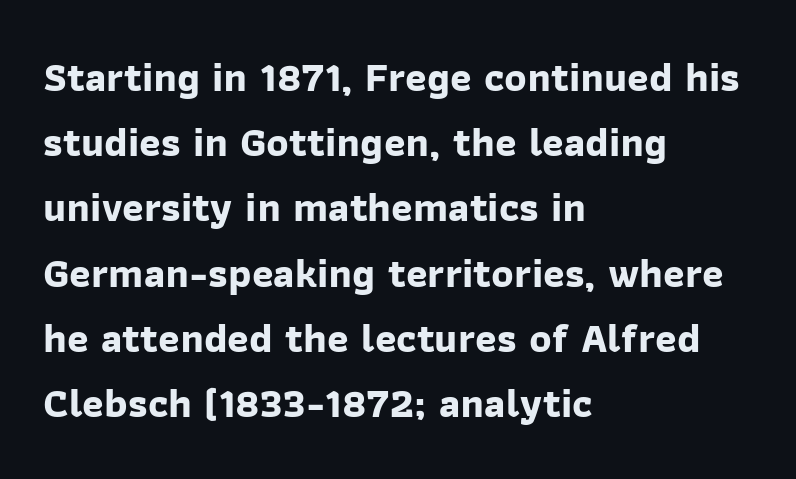
The image shows 41 px bold sans-serif type; set left-aligned, normal line spacing (1.59x), normal letter spacing, not underlined; low stroke contrast and a medium x-height.
